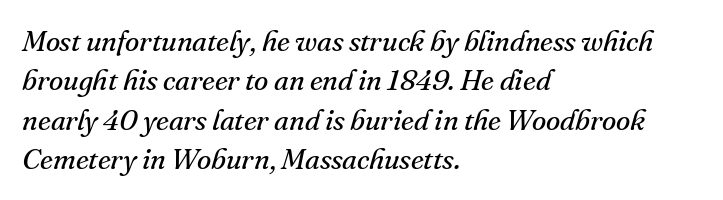
Q: Is the text bold? A: No.
Q: Is the text italic (slanted)? A: Yes, it leans right by about 16 degrees.
Q: Is the typeface a serif or a sans-serif typeface? A: Serif.
Q: Is the text underlined? A: No.
Q: How is the paragraph aligned? A: Left-aligned.
Q: Is the spacing between letters normal or unusually wide? A: Normal.
Q: Is the spacing between lines tight, normal or loose? A: Normal.
Q: Width (condensed, normal, or wide)? A: Normal.
Q: Stroke contrast? A: Medium.
Q: x-height? A: Small.
Q: Monospaced? A: No.
